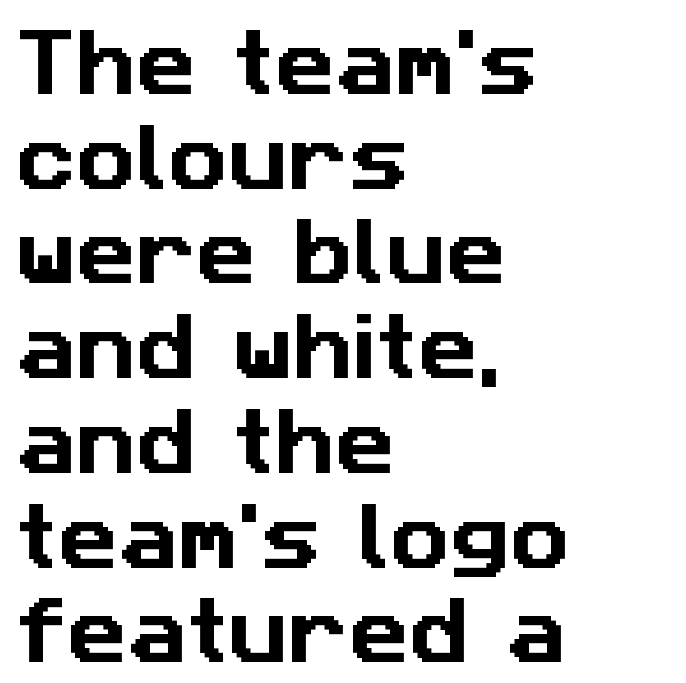
{"serif": "no", "width": "normal", "stroke_contrast": "low", "x_height": "medium", "monospaced": "no", "underline": "no", "align": "left", "line_spacing": "normal", "line_spacing_ratio": 1.28, "letter_spacing": "normal", "letter_spacing_em": 0.0, "glyph_px": 74}
